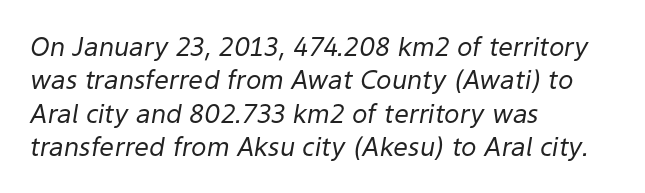
The image shows 26 px text type, italic (leaning right); set left-aligned, normal line spacing (1.28x), normal letter spacing, not underlined.
